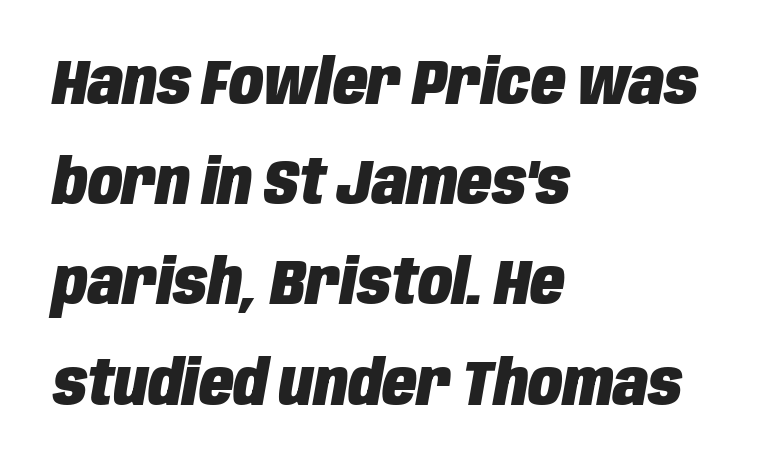
The image shows 63 px heavy, condensed type, italic (leaning right); set left-aligned, normal line spacing (1.59x), normal letter spacing, not underlined; low stroke contrast and a large x-height.
